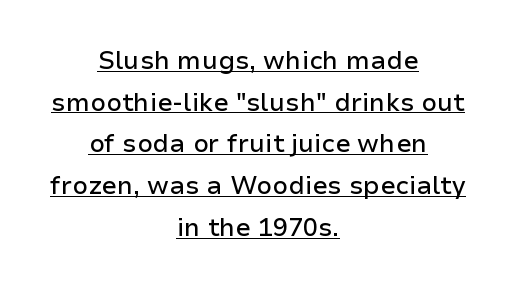
The image shows 25 px text type, upright; set centered, normal line spacing (1.67x), normal letter spacing, underlined.
